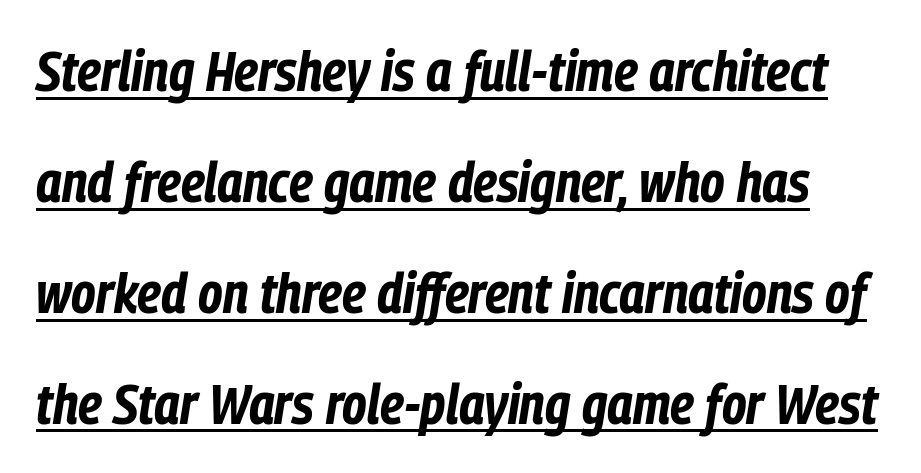
Notice how the stems are inclined rather than vertical — that's the hallmark of italics. Spacing verdict: proportional, widths tailored to each character. Typographic density is high because the face is bold. Students, observe: this is what heavily led, spacious text looks like. A rule runs beneath these lines of type.
